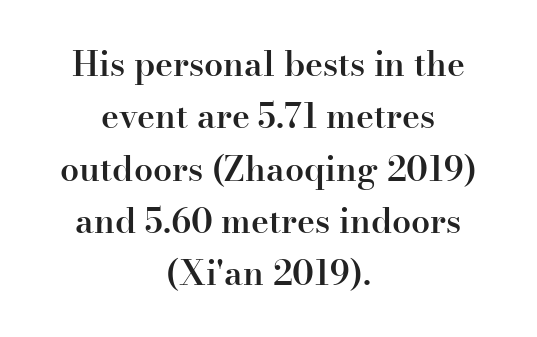
The image shows 34 px semibold serif type, upright; set centered, normal line spacing (1.54x), normal letter spacing, not underlined; high stroke contrast and a small x-height.
